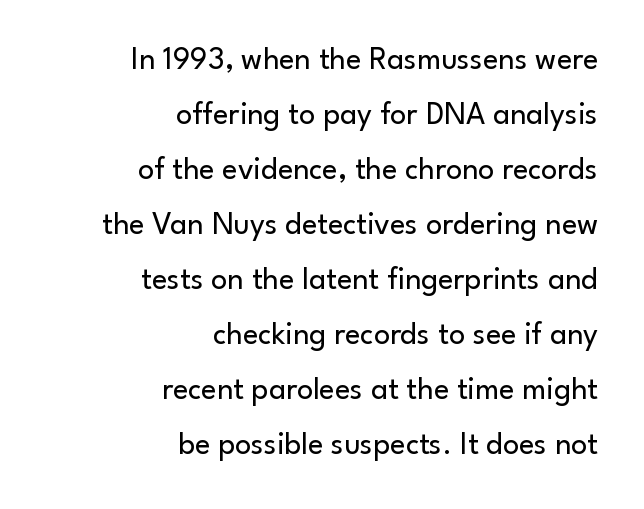
The image shows 32 px regular-weight sans-serif type, upright; set right-aligned, line spacing 1.72x, normal letter spacing, not underlined; low stroke contrast and a small x-height.
